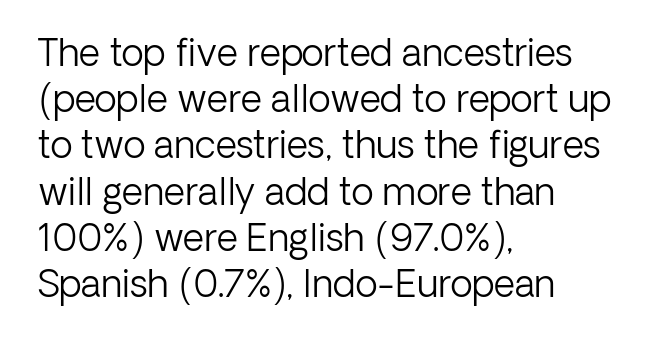
The image shows 37 px light sans-serif type, upright; set left-aligned, normal line spacing (1.25x), normal letter spacing, not underlined; low stroke contrast and a medium x-height.
